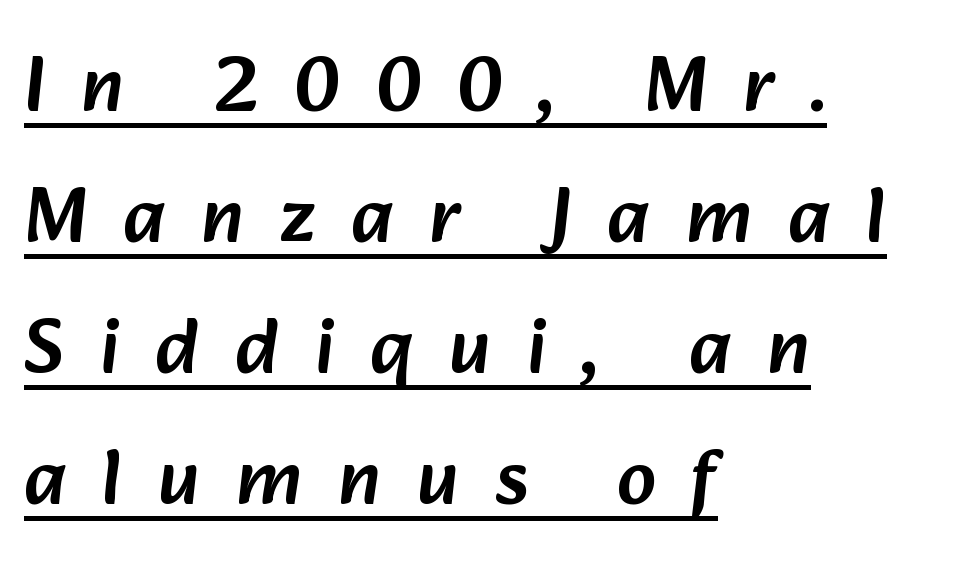
Q: Is the typeface a serif or a sans-serif typeface? A: Sans-serif.
Q: Is the text underlined? A: Yes.
Q: How is the paragraph aligned? A: Left-aligned.
Q: Is the spacing between letters normal or unusually wide? A: Unusually wide.
Q: Is the spacing between lines tight, normal or loose? A: Normal.
Q: Width (condensed, normal, or wide)? A: Normal.
Q: Stroke contrast? A: Low.
Q: x-height? A: Medium.
Q: Monospaced? A: No.
